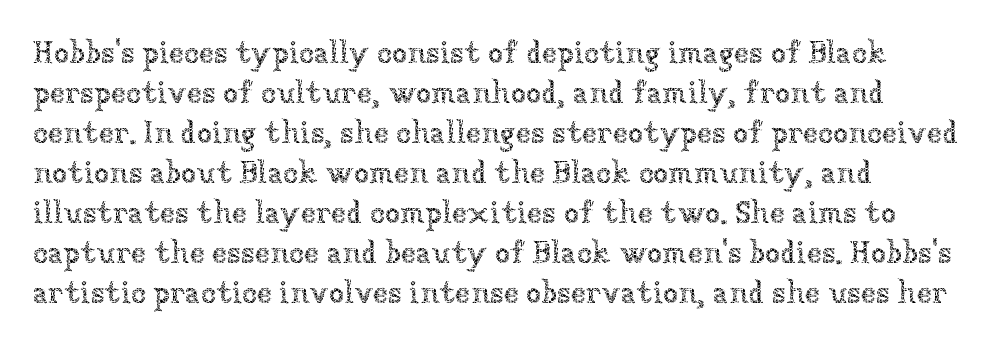
Q: Is the text bold? A: No.
Q: Is the text italic (slanted)? A: No, it is upright.
Q: Is the text underlined? A: No.
Q: How is the paragraph aligned? A: Left-aligned.
Q: Is the spacing between letters normal or unusually wide? A: Normal.
Q: Is the spacing between lines tight, normal or loose? A: Normal.
Q: Width (condensed, normal, or wide)? A: Normal.
Q: Stroke contrast? A: Low.
Q: x-height? A: Medium.
Q: Monospaced? A: No.
